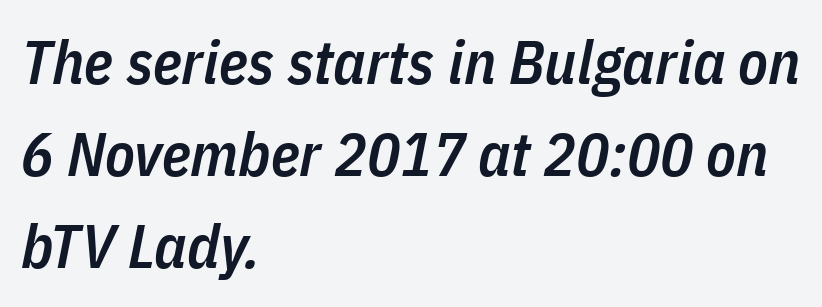
The image shows 61 px semibold, condensed type, italic (leaning right); set left-aligned, normal line spacing (1.51x), normal letter spacing, not underlined; low stroke contrast and a medium x-height.
